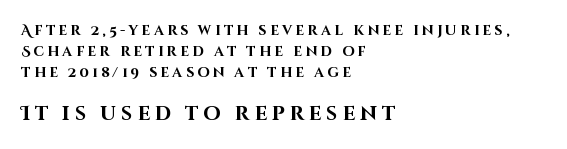
{"italic": "no", "bold": "yes", "underline": "no", "align": "left", "line_spacing": "normal", "line_spacing_ratio": 1.5, "letter_spacing": "wide", "letter_spacing_em": 0.23, "larger_block": "second", "size_ratio": 1.43, "glyph_px": 20}
